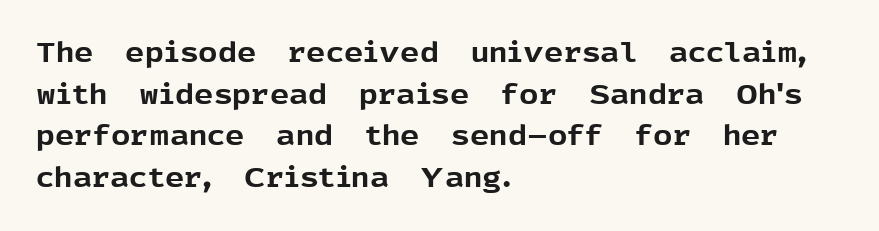
Q: Is the text bold? A: Yes.
Q: Is the text italic (slanted)? A: No, it is upright.
Q: Is the text underlined? A: No.
Q: How is the paragraph aligned? A: Left-aligned.
Q: Is the spacing between letters normal or unusually wide? A: Normal.
Q: Is the spacing between lines tight, normal or loose? A: Normal.
